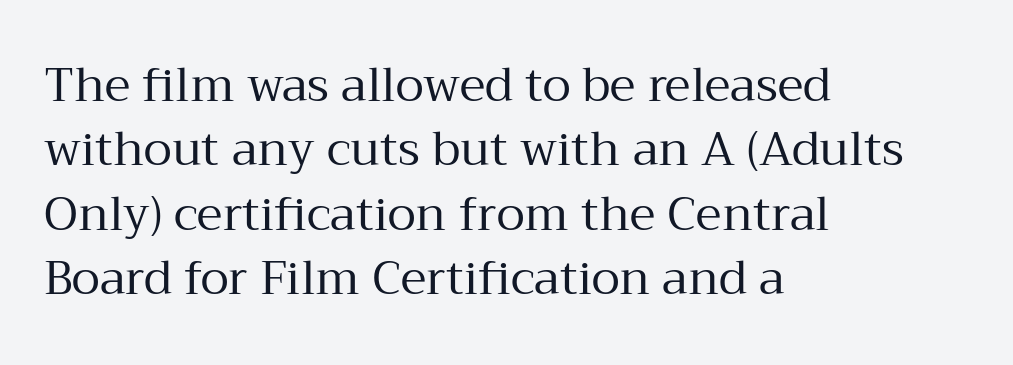
{"serif": "yes", "italic": "no", "bold": "no", "weight": "regular", "width": "normal", "stroke_contrast": "medium", "x_height": "medium", "monospaced": "no", "underline": "no", "align": "left", "line_spacing": "normal", "line_spacing_ratio": 1.37, "letter_spacing": "normal", "letter_spacing_em": 0.0, "glyph_px": 47}
